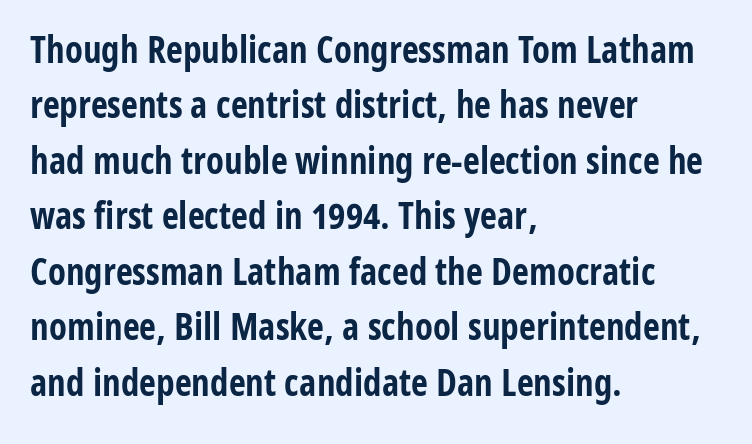
The image shows 37 px bold, condensed sans-serif type, upright; set left-aligned, normal line spacing (1.5x), normal letter spacing, not underlined; low stroke contrast and a medium x-height.
